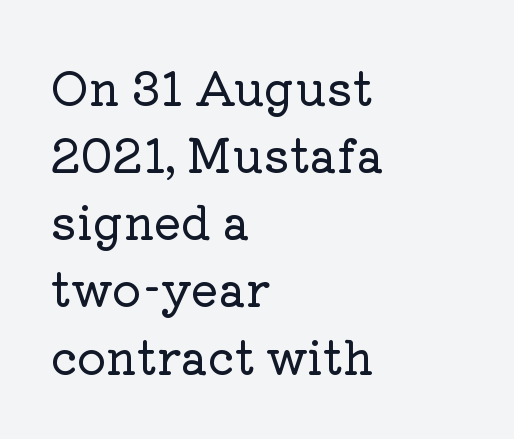
The image shows 46 px serif type, upright; set left-aligned, normal line spacing (1.46x), normal letter spacing, not underlined; low stroke contrast and a medium x-height.
